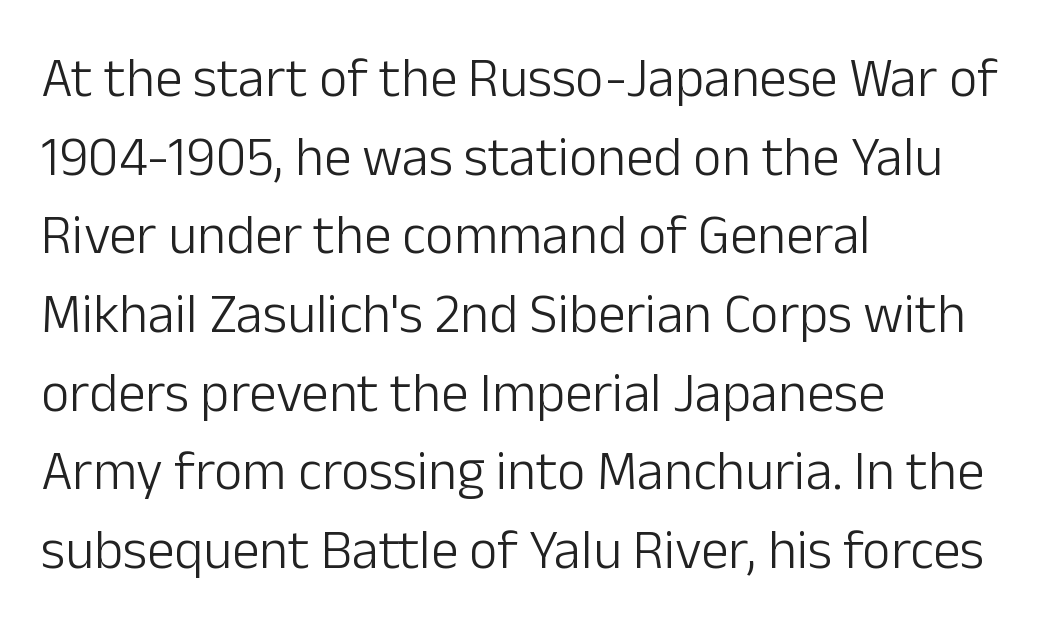
Ink coverage per letter is moderate at most. These lines are rendered in a variable-pitch font. Short and long lines alike share a common starting point at left. Letters rest on an invisible, unmarked baseline. Letterform terminals end flat and unadorned throughout the passage. These lines were composed using upright roman letters.
